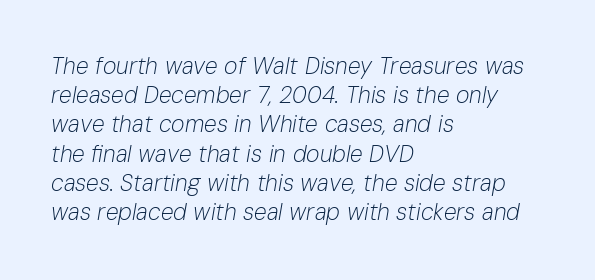
A classic flush-left, rag-right setting is used for this passage. Students, observe: this is what conventionally led text looks like. Quick note: underline off. There is no visible air inserted between adjacent glyphs. Bold? No — there's no thickening of the strokes.
